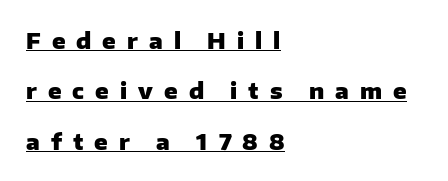
Leading: increased. Horizontally, the lines are justified to the leading edge only. Between one letter and the next there's a generous, obvious gap. The type sits square on the baseline with zero lean.
